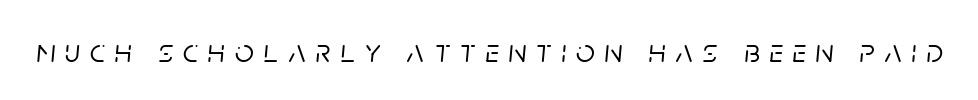
The image shows 33 px text type, italic (leaning right); set unusually wide letter spacing (+0.3 em), not underlined; low stroke contrast and a large x-height.
